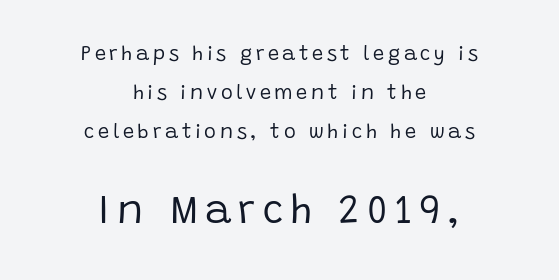
{"serif": "no", "italic": "no", "bold": "no", "weight": "regular", "width": "normal", "stroke_contrast": "low", "x_height": "large", "monospaced": "no", "underline": "no", "align": "center", "line_spacing": "loose", "line_spacing_ratio": 1.94, "larger_block": "second", "size_ratio": 2.0, "glyph_px": 40}
